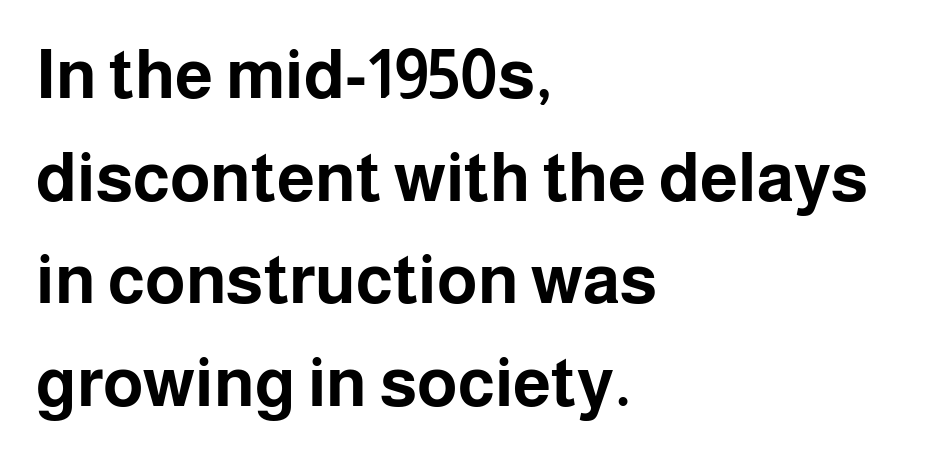
Q: Is the text bold? A: Yes.
Q: Is the text italic (slanted)? A: No, it is upright.
Q: Is the typeface a serif or a sans-serif typeface? A: Sans-serif.
Q: Is the text underlined? A: No.
Q: How is the paragraph aligned? A: Left-aligned.
Q: Is the spacing between letters normal or unusually wide? A: Normal.
Q: Is the spacing between lines tight, normal or loose? A: Normal.
Q: Width (condensed, normal, or wide)? A: Normal.
Q: Stroke contrast? A: Low.
Q: x-height? A: Medium.
Q: Monospaced? A: No.
